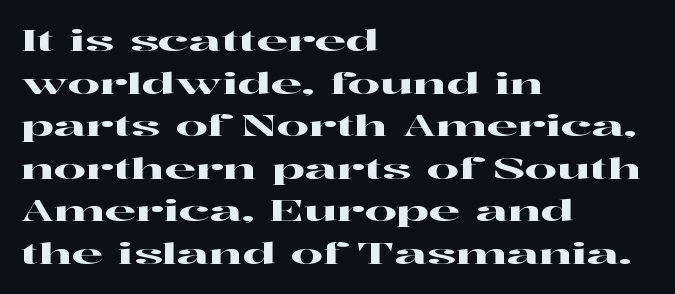
The image shows 28 px wide serif type, upright; set left-aligned, normal line spacing (1.52x), normal letter spacing, not underlined; high stroke contrast and a medium x-height.
